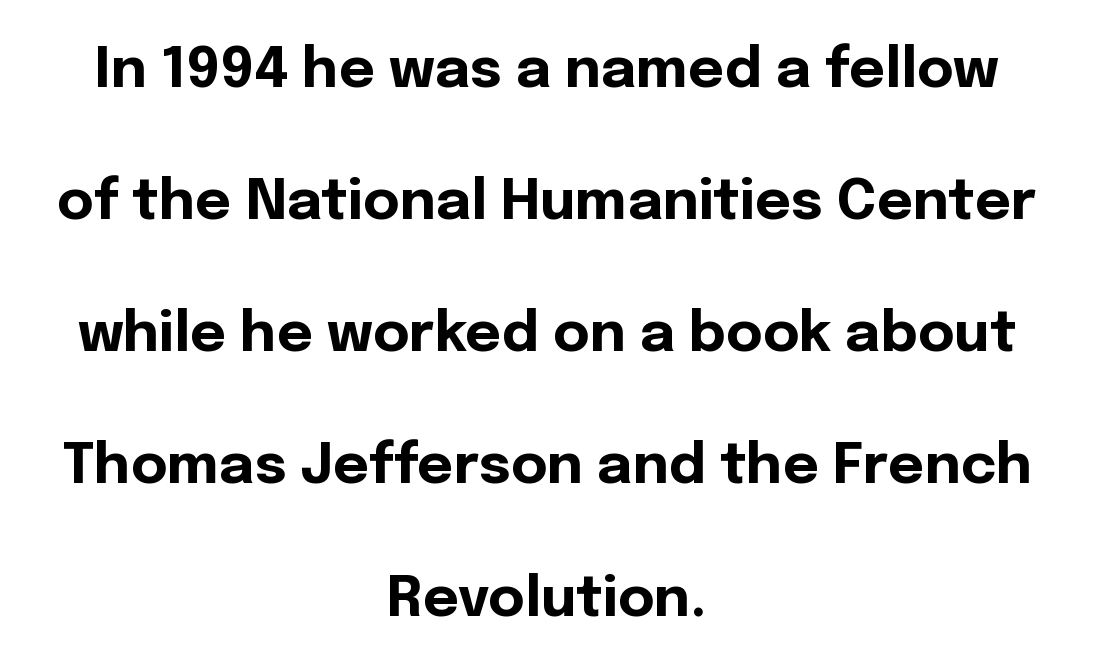
Q: Is the text bold? A: Yes.
Q: Is the text italic (slanted)? A: No, it is upright.
Q: Is the typeface a serif or a sans-serif typeface? A: Sans-serif.
Q: Is the text underlined? A: No.
Q: How is the paragraph aligned? A: Centered.
Q: Is the spacing between letters normal or unusually wide? A: Normal.
Q: Is the spacing between lines tight, normal or loose? A: Loose.
Q: Width (condensed, normal, or wide)? A: Normal.
Q: x-height? A: Medium.
Q: Monospaced? A: No.
